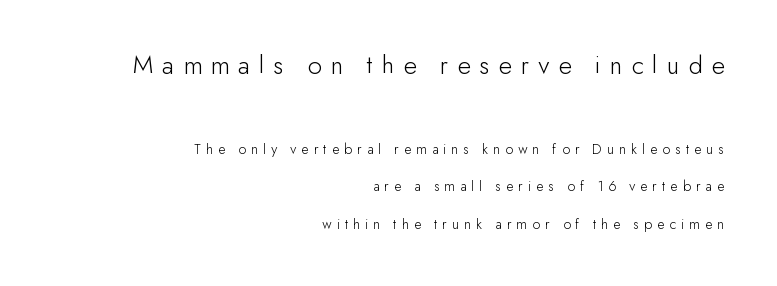
{"italic": "no", "bold": "no", "underline": "no", "align": "right", "line_spacing": "loose", "line_spacing_ratio": 2.49, "letter_spacing": "wide", "letter_spacing_em": 0.34, "larger_block": "first", "size_ratio": 1.8, "glyph_px": 27}
